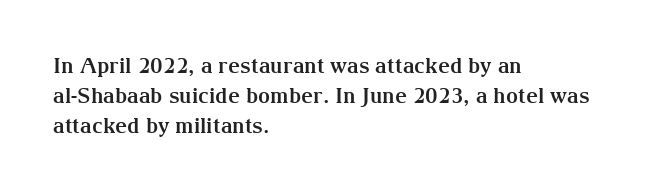
Q: Is the text bold? A: Yes.
Q: Is the text italic (slanted)? A: No, it is upright.
Q: Is the text underlined? A: No.
Q: How is the paragraph aligned? A: Left-aligned.
Q: Is the spacing between letters normal or unusually wide? A: Normal.
Q: Is the spacing between lines tight, normal or loose? A: Normal.
